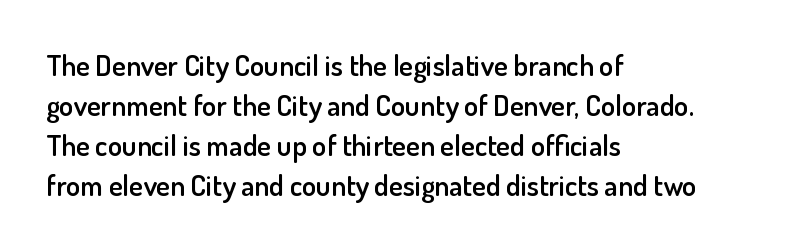
The image shows 29 px semibold sans-serif type, upright; set left-aligned, normal line spacing (1.38x), normal letter spacing, not underlined; low stroke contrast and a small x-height.
